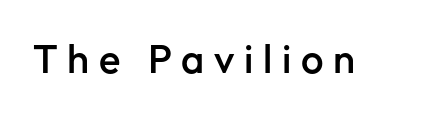
Strokes here are thickened, but only to semibold level. When letters stand straight like this, we call the style roman or upright. The rendering inserts visible extra space after every character. Anything drawn beneath the words? Only blank space. Serif or sans? Sans — the stroke terminals are bare.
